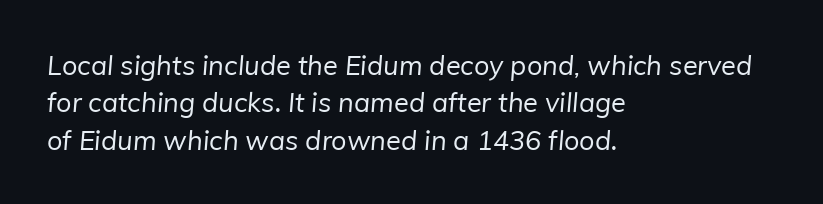
{"bold": "no", "underline": "no", "align": "left", "line_spacing": "normal", "line_spacing_ratio": 1.38, "letter_spacing": "normal", "letter_spacing_em": 0.0, "glyph_px": 27}
